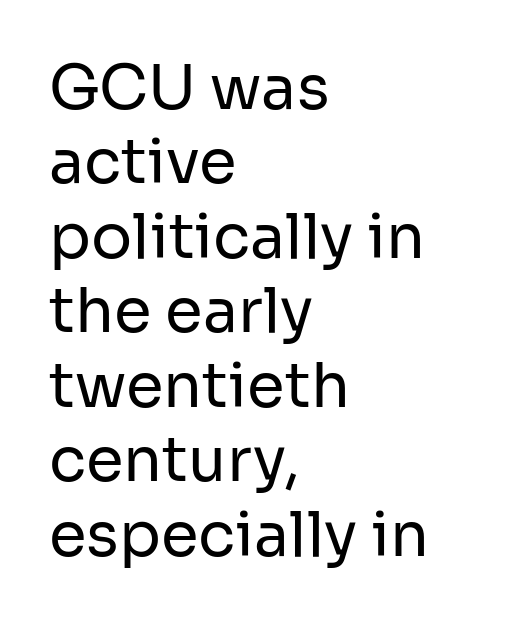
Q: Is the text bold? A: No.
Q: Is the text italic (slanted)? A: No, it is upright.
Q: Is the typeface a serif or a sans-serif typeface? A: Sans-serif.
Q: Is the text underlined? A: No.
Q: How is the paragraph aligned? A: Left-aligned.
Q: Is the spacing between letters normal or unusually wide? A: Normal.
Q: Width (condensed, normal, or wide)? A: Normal.
Q: Stroke contrast? A: Low.
Q: x-height? A: Medium.
Q: Monospaced? A: No.
